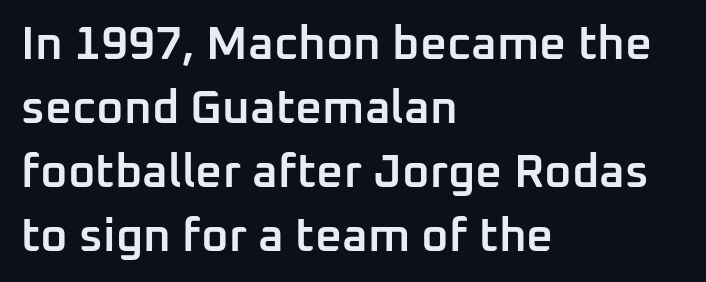
The face used here is proportionally spaced, like ordinary book or web type. The paragraph shown leans on its left margin. Notice how the stems are strictly vertical — no italics here. Has an underline been added? It has not. Stroke thickness is moderately raised; the sample reads as semibold.
